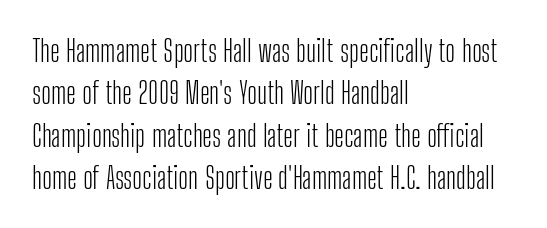
{"serif": "no", "italic": "no", "bold": "no", "weight": "light", "width": "condensed", "stroke_contrast": "low", "x_height": "medium", "monospaced": "no", "underline": "no", "align": "left", "line_spacing": "normal", "line_spacing_ratio": 1.41, "letter_spacing": "normal", "letter_spacing_em": 0.0, "glyph_px": 30}
